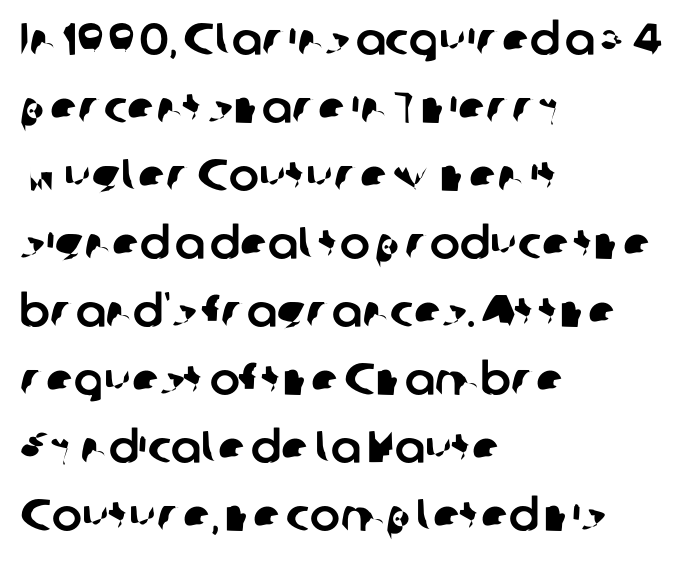
{"serif": "no", "width": "normal", "stroke_contrast": "low", "x_height": "medium", "monospaced": "no", "underline": "no", "align": "left", "line_spacing": "normal", "line_spacing_ratio": 1.51, "letter_spacing": "normal", "letter_spacing_em": 0.0, "glyph_px": 45}
